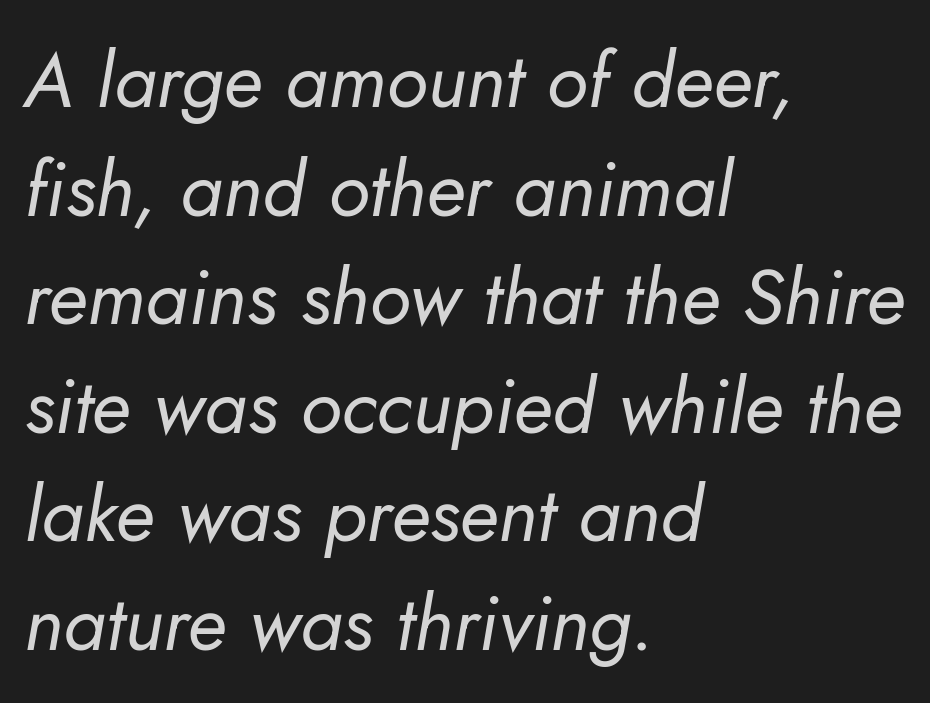
The image shows 77 px regular-weight type, italic (leaning right); set left-aligned, normal line spacing (1.41x), normal letter spacing, not underlined; low stroke contrast and a small x-height.
